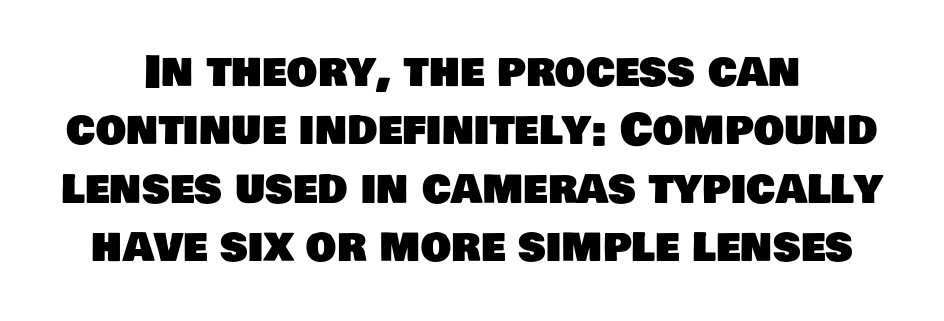
The image shows 43 px sans-serif type; set normal line spacing (1.36x), normal letter spacing, not underlined; low stroke contrast and a large x-height.
